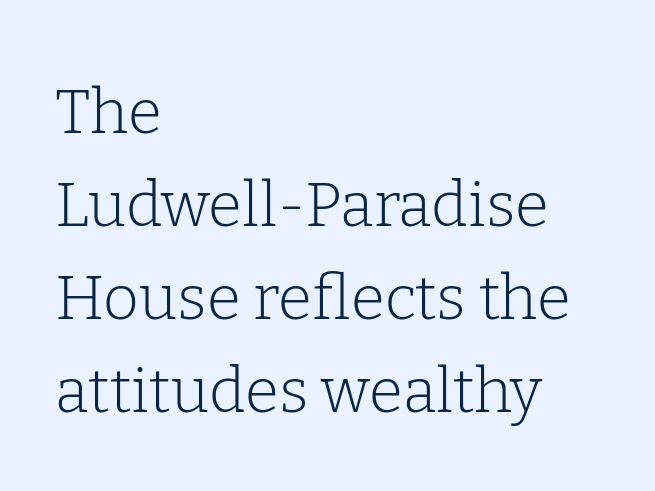
The image shows 62 px light serif type, upright; set left-aligned, normal line spacing (1.5x), normal letter spacing, not underlined; low stroke contrast and a medium x-height.
